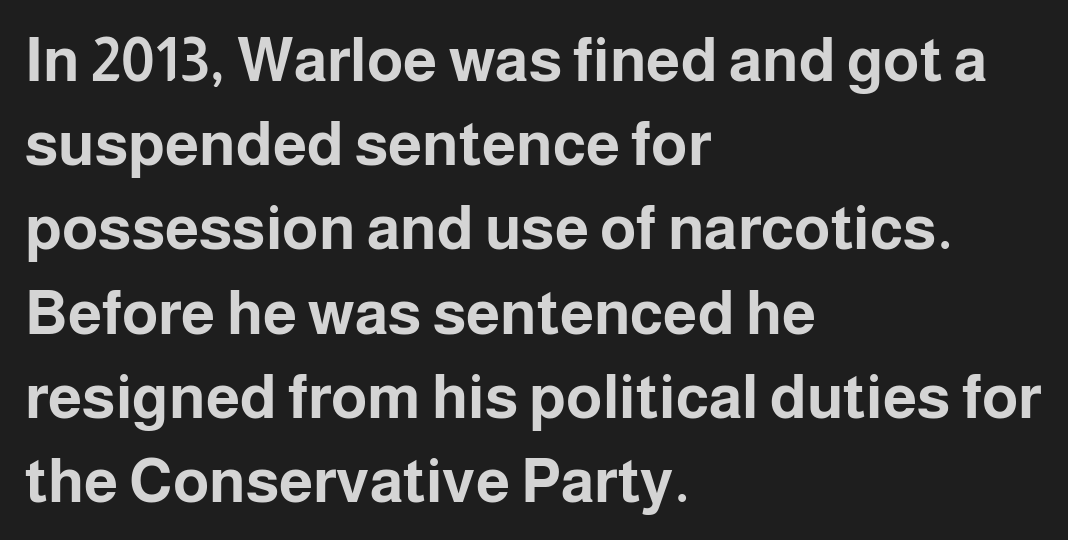
The line texture is even and compact thanks to regular tracking. Proportional: the letters do not fall into vertical columns. Anything drawn beneath the words? Only blank space. Students, observe: this is what conventionally led text looks like.
